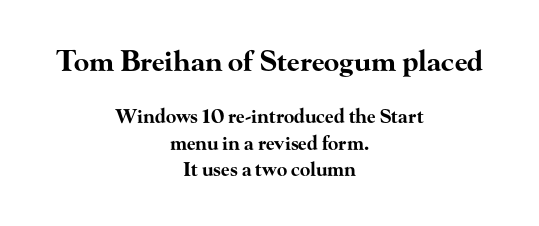
The image shows 28 px bold, wide serif type, upright; set centered, normal line spacing (1.39x), normal letter spacing, not underlined; the first (top) block is 1.47x larger; high stroke contrast and a small x-height.
